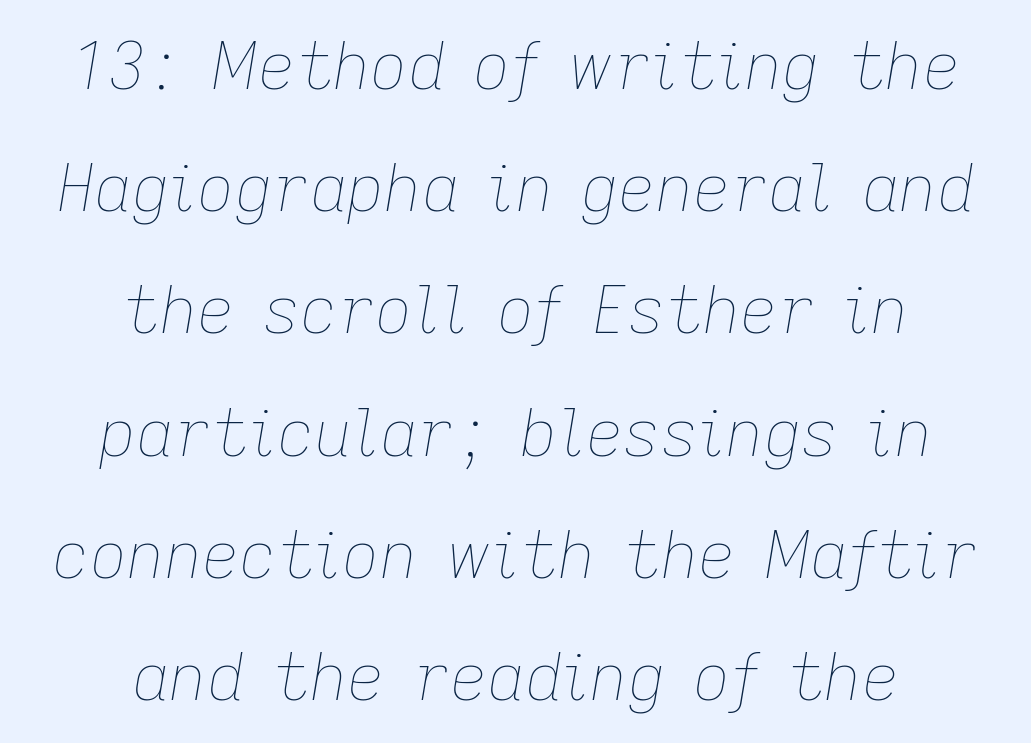
Q: Is the text bold? A: No.
Q: Is the text italic (slanted)? A: Yes, it leans right by about 9 degrees.
Q: Is the text underlined? A: No.
Q: How is the paragraph aligned? A: Centered.
Q: Is the spacing between letters normal or unusually wide? A: Normal.
Q: Width (condensed, normal, or wide)? A: Normal.
Q: Stroke contrast? A: Low.
Q: x-height? A: Medium.
Q: Monospaced? A: No.
